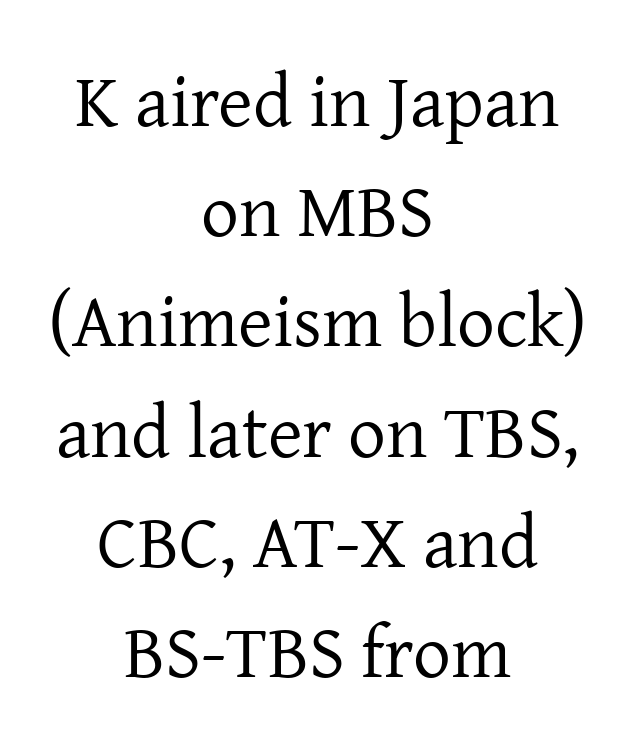
{"serif": "yes", "italic": "no", "bold": "no", "weight": "regular", "width": "normal", "stroke_contrast": "low", "x_height": "medium", "monospaced": "no", "underline": "no", "align": "center", "line_spacing": "normal", "line_spacing_ratio": 1.47, "letter_spacing": "normal", "letter_spacing_em": 0.0, "glyph_px": 75}
